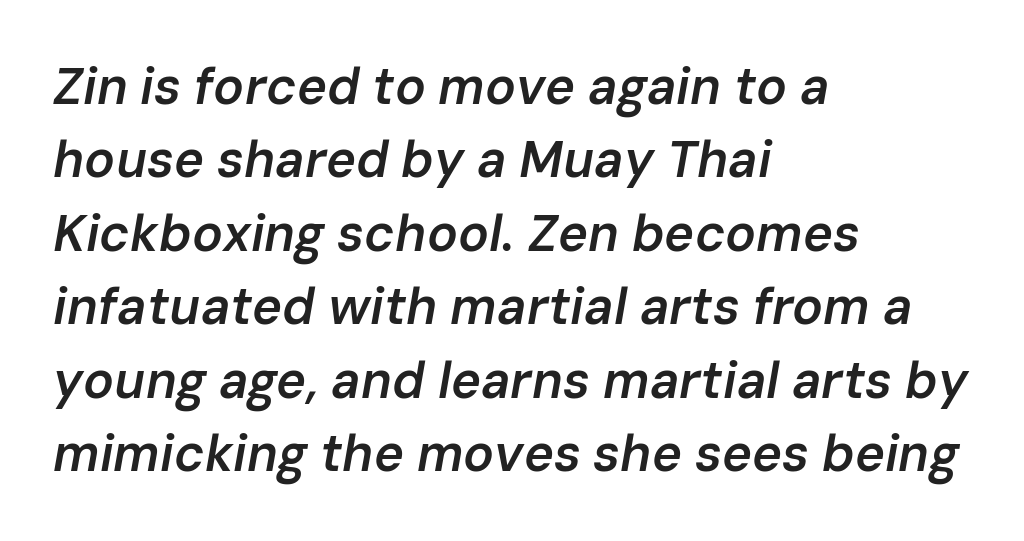
{"italic": "yes", "lean": "right", "slant_degrees": 10, "bold": "semi", "weight": "semibold", "width": "normal", "stroke_contrast": "low", "x_height": "medium", "monospaced": "no", "underline": "no", "align": "left", "line_spacing": "normal", "line_spacing_ratio": 1.44, "letter_spacing": "normal", "letter_spacing_em": 0.0, "glyph_px": 51}
